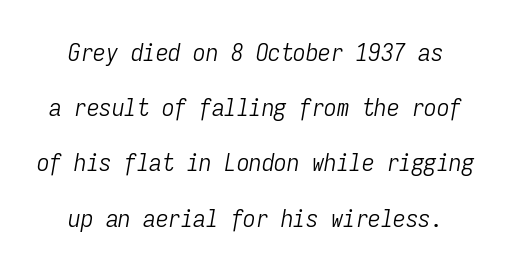
The image shows 25 px text type, italic (leaning right); set loose line spacing (2.21x), normal letter spacing, not underlined.
